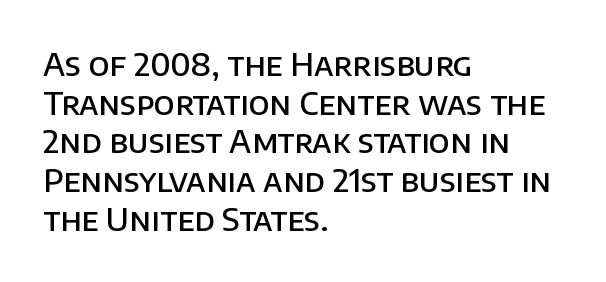
Notice the strokes are somewhat thickened but not fully heavy: this is a semibold. The glyphs in this specimen are sans serif. The specimen reads as upright at a glance. Words float on clear page, feet unadorned. This rendering leaves character spacing at its baseline value. Character widths vary here, with narrow letters taking less room than wide ones.
